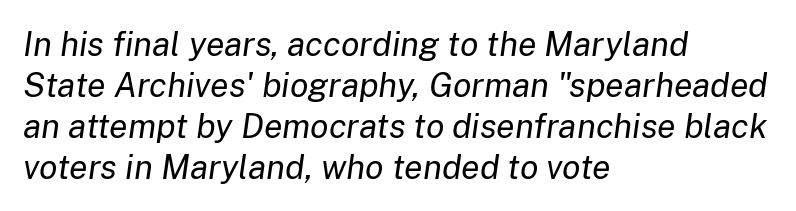
Q: Is the text bold? A: No.
Q: Is the text italic (slanted)? A: Yes, it leans right by about 8 degrees.
Q: Is the text underlined? A: No.
Q: How is the paragraph aligned? A: Left-aligned.
Q: Is the spacing between letters normal or unusually wide? A: Normal.
Q: Width (condensed, normal, or wide)? A: Normal.
Q: Stroke contrast? A: Low.
Q: x-height? A: Medium.
Q: Monospaced? A: No.
